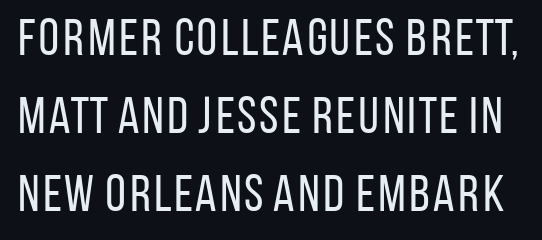
{"serif": "no", "italic": "no", "bold": "no", "weight": "regular", "width": "condensed", "stroke_contrast": "low", "x_height": "large", "monospaced": "no", "underline": "no", "line_spacing": "normal", "line_spacing_ratio": 1.5, "letter_spacing": "normal", "letter_spacing_em": 0.0, "glyph_px": 52}
